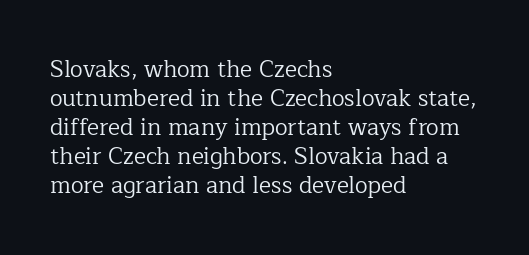
Q: Is the text bold? A: No.
Q: Is the text italic (slanted)? A: No, it is upright.
Q: Is the text underlined? A: No.
Q: How is the paragraph aligned? A: Left-aligned.
Q: Is the spacing between letters normal or unusually wide? A: Normal.
Q: Is the spacing between lines tight, normal or loose? A: Normal.
